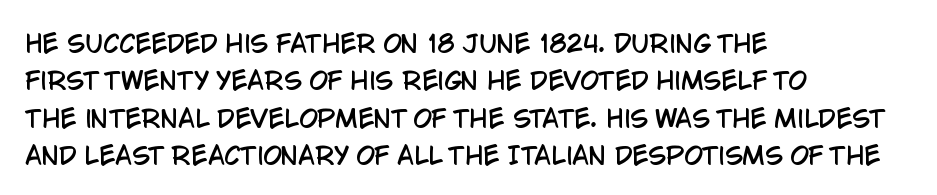
The image shows 24 px text type, upright; set left-aligned, normal line spacing (1.56x), normal letter spacing, not underlined.
